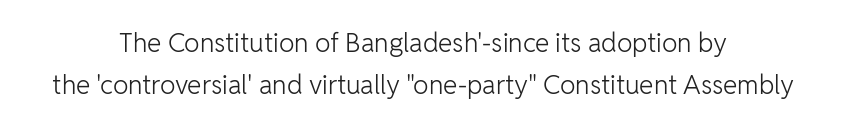
The image shows 26 px text type, upright; set centered, normal line spacing (1.6x), normal letter spacing, not underlined.
